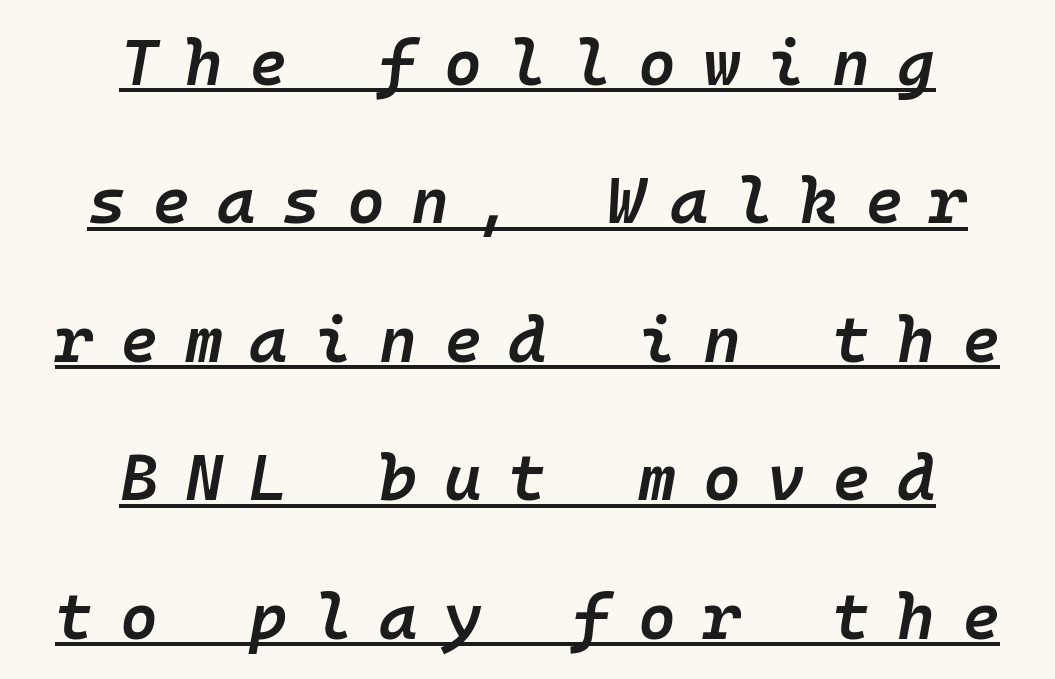
Q: Is the text bold? A: Semi-bold.
Q: Is the text italic (slanted)? A: Yes, it leans right by about 10 degrees.
Q: Is the text underlined? A: Yes.
Q: How is the paragraph aligned? A: Centered.
Q: Is the spacing between letters normal or unusually wide? A: Unusually wide.
Q: Is the spacing between lines tight, normal or loose? A: Loose.
Q: Width (condensed, normal, or wide)? A: Normal.
Q: Stroke contrast? A: Low.
Q: x-height? A: Medium.
Q: Monospaced? A: Yes.
